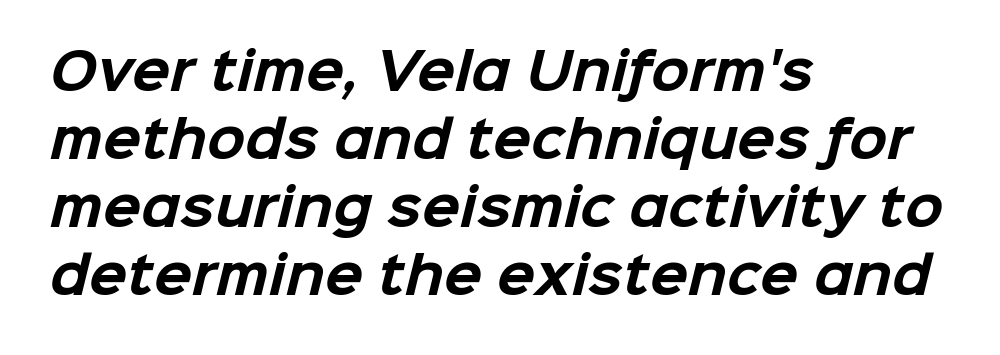
Descender tails drop into unmarked territory. The rendering uses a moderate line-height, typical for paragraphs. Examine the stroke ends and you'll find no serifs. Varying glyph widths throughout — classic text-font behaviour.
